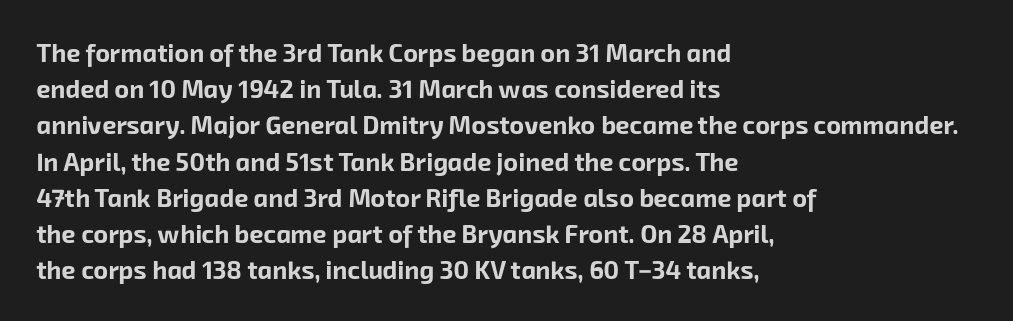
Vertically, the passage feels balanced, rows spaced as you'd expect. The line texture is even and compact thanks to regular tracking. These lines are set flush left with a ragged right edge. Quick note: underline off. Plenty of ink on the page — the face is bold.
